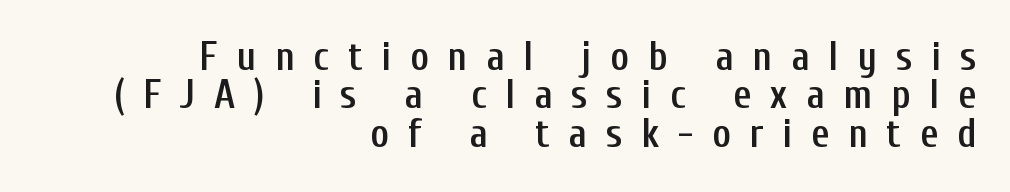
The image shows 40 px semibold, condensed sans-serif type, upright; set right-aligned, tight line spacing (0.96x), unusually wide letter spacing (+0.47 em), not underlined; low stroke contrast and a medium x-height.
